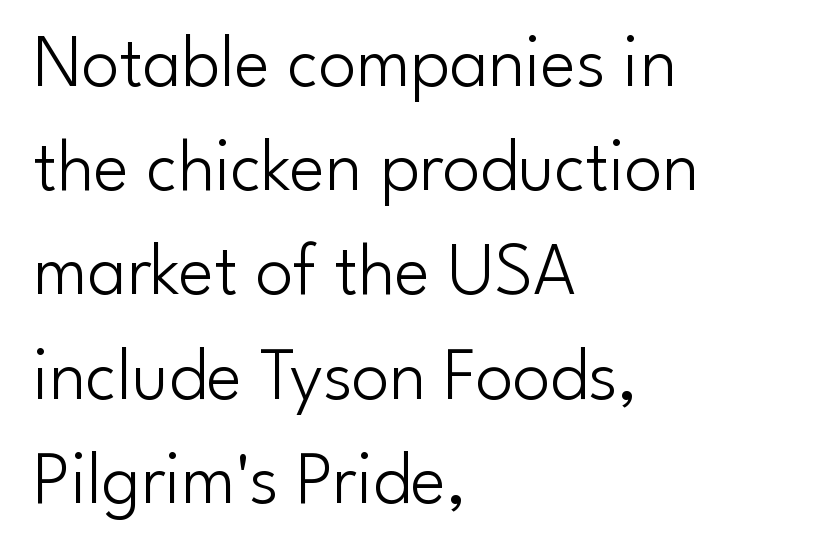
The image shows 75 px light sans-serif type, upright; set left-aligned, normal line spacing (1.39x), normal letter spacing, not underlined; low stroke contrast and a small x-height.
